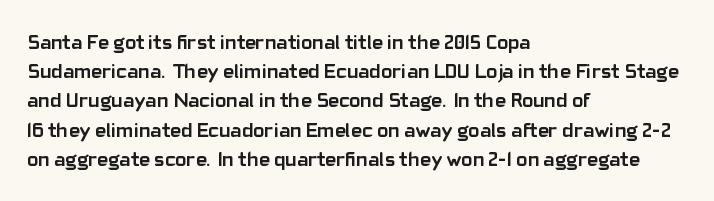
{"italic": "no", "bold": "yes", "underline": "no", "align": "left", "line_spacing": "normal", "line_spacing_ratio": 1.39, "letter_spacing": "normal", "letter_spacing_em": 0.0, "glyph_px": 21}
